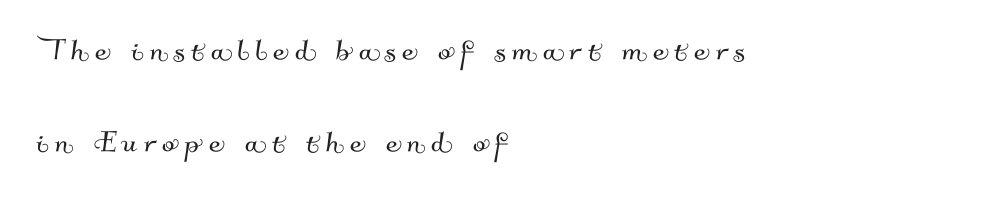
{"serif": "no", "width": "normal", "stroke_contrast": "medium", "x_height": "small", "monospaced": "no", "underline": "no", "align": "left", "line_spacing": "loose", "line_spacing_ratio": 2.49, "glyph_px": 37}
